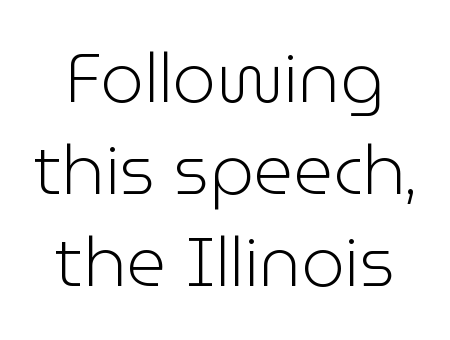
The image shows 69 px light sans-serif type, upright; set centered, normal line spacing (1.33x), normal letter spacing, not underlined; low stroke contrast and a medium x-height.
